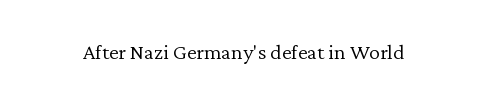
{"italic": "no", "bold": "no", "underline": "no", "letter_spacing": "normal", "letter_spacing_em": 0.0, "glyph_px": 22}
